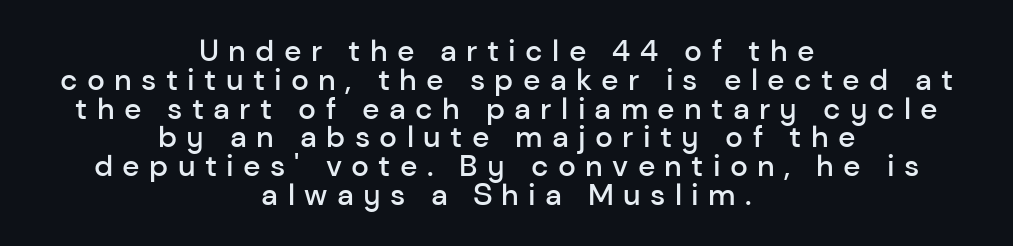
The image shows 30 px semibold sans-serif type, upright; set centered, tight line spacing (0.96x), unusually wide letter spacing (+0.31 em), not underlined; low stroke contrast and a medium x-height.
